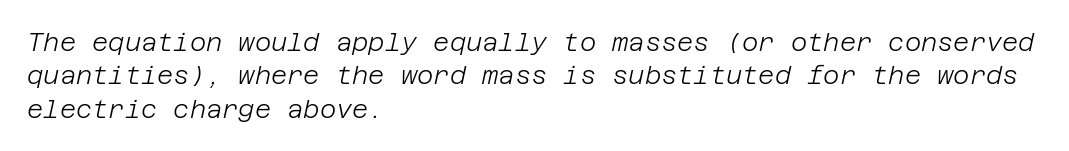
Q: Is the text bold? A: No.
Q: Is the text italic (slanted)? A: Yes, it leans right by about 12 degrees.
Q: Is the text underlined? A: No.
Q: How is the paragraph aligned? A: Left-aligned.
Q: Is the spacing between letters normal or unusually wide? A: Normal.
Q: Is the spacing between lines tight, normal or loose? A: Normal.
